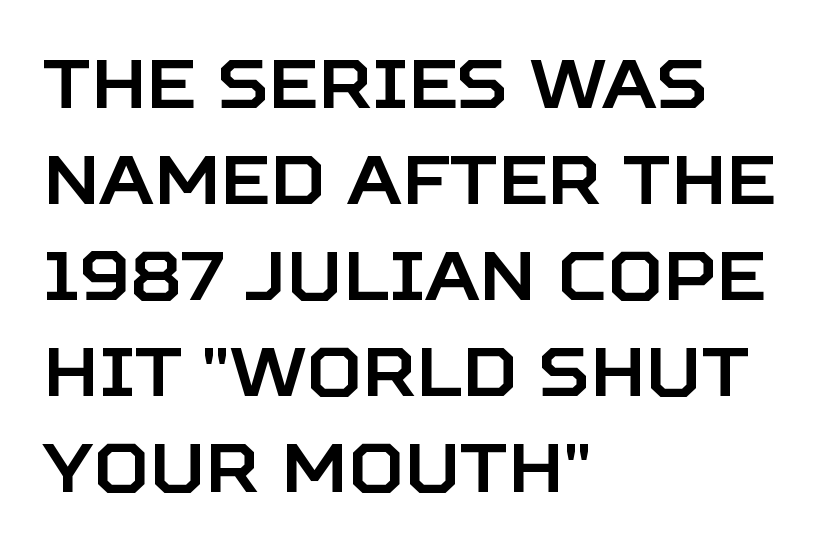
The foot of each line stays bare and open. Each word holds together tightly as a unit, with standard inter-letter gaps. Normally led — the rows are evenly, conventionally spaced. Check where the strokes stop: nothing finishes them off — pure sans.
